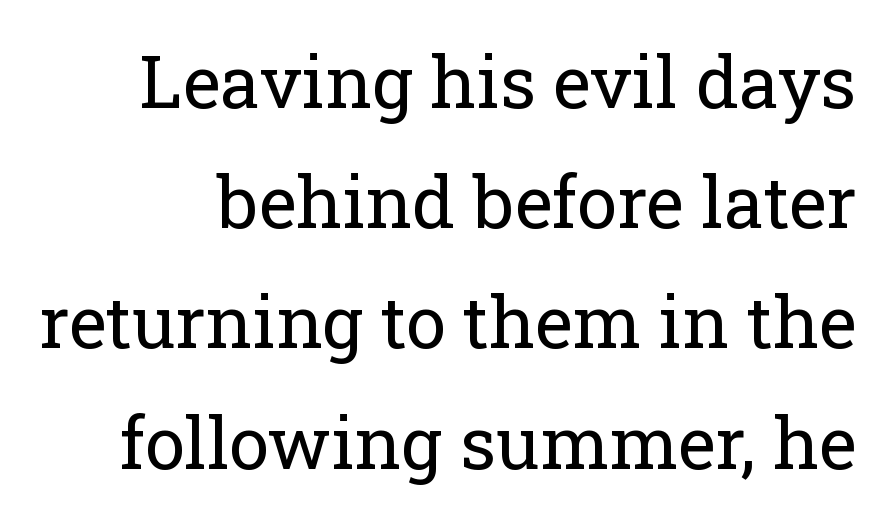
{"serif": "yes", "italic": "no", "bold": "no", "weight": "regular", "width": "normal", "stroke_contrast": "low", "x_height": "medium", "monospaced": "no", "underline": "no", "line_spacing": "normal", "line_spacing_ratio": 1.67, "letter_spacing": "normal", "letter_spacing_em": 0.0, "glyph_px": 72}
